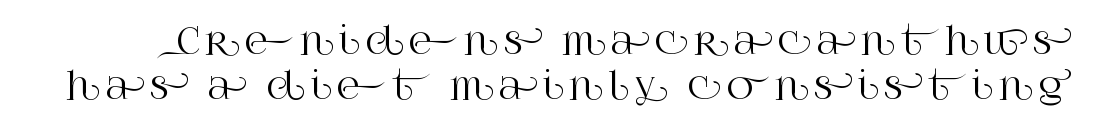
The image shows 36 px serif type, upright; set line spacing 1.24x, not underlined; high stroke contrast and a large x-height.
